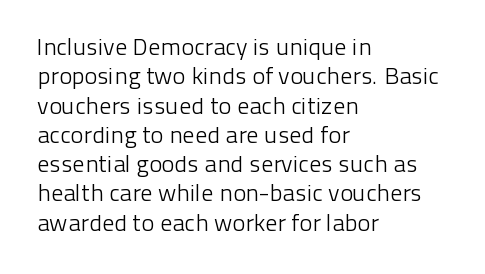
Notice how the stems are strictly vertical — no italics here. Standard letterfit; no display-style spreading of the glyphs. The space beneath each line is pristine and unruled. Counters stay open thanks to moderate or lighter strokes. A classic flush-left, rag-right setting is used for this passage.
